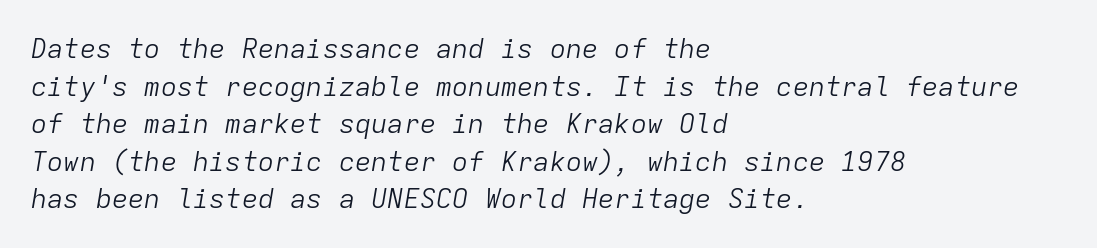
The letterforms sit shoulder to shoulder at normal distance. Stroke mass is kept to a normal reading level or below. Honestly, there is no underline to notice here at all. Style check: oblique. The space between consecutive lines is moderate.
